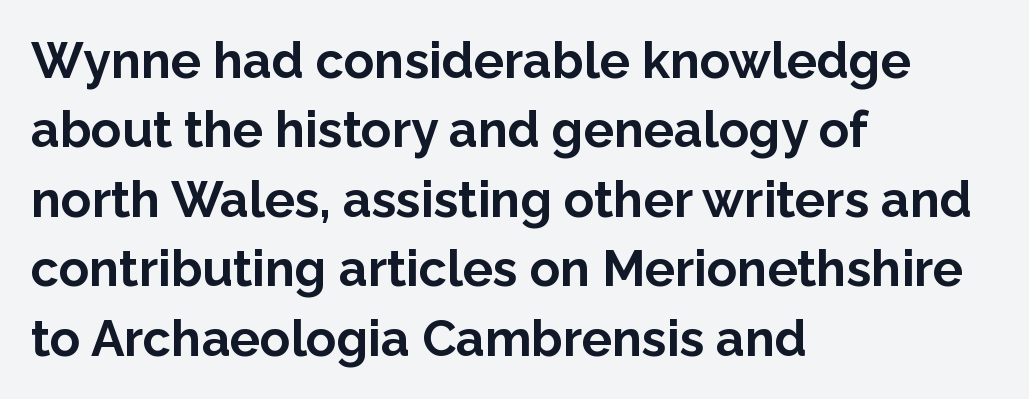
{"serif": "no", "italic": "no", "bold": "yes", "weight": "bold", "width": "normal", "stroke_contrast": "low", "x_height": "medium", "monospaced": "no", "underline": "no", "align": "left", "line_spacing": "normal", "line_spacing_ratio": 1.39, "letter_spacing": "normal", "letter_spacing_em": 0.0, "glyph_px": 50}
